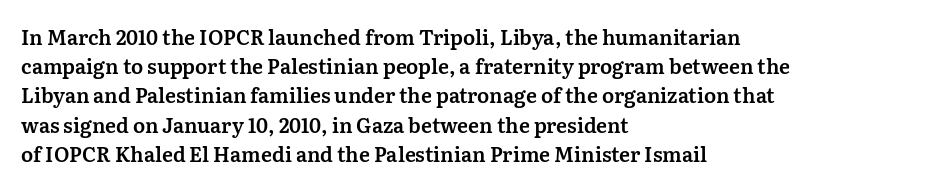
{"italic": "no", "underline": "no", "align": "left", "line_spacing": "normal", "line_spacing_ratio": 1.46, "letter_spacing": "normal", "letter_spacing_em": 0.0, "glyph_px": 20}
